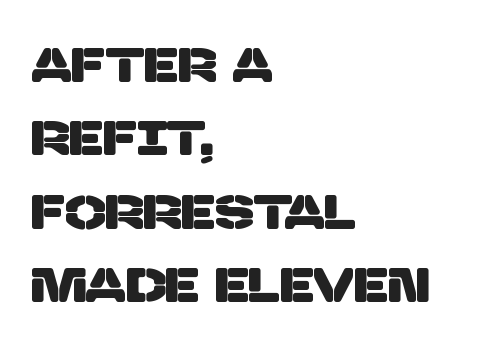
{"serif": "no", "width": "normal", "stroke_contrast": "low", "x_height": "large", "monospaced": "no", "underline": "no", "align": "left", "line_spacing": "normal", "line_spacing_ratio": 1.53, "letter_spacing": "normal", "letter_spacing_em": 0.0, "glyph_px": 48}
